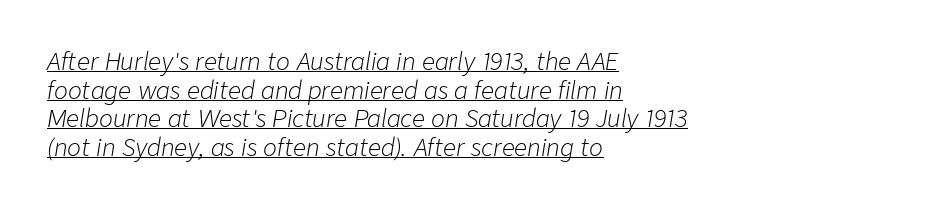
{"italic": "yes", "lean": "right", "slant_degrees": 9, "bold": "no", "underline": "yes", "align": "left", "line_spacing_ratio": 1.24, "letter_spacing": "normal", "letter_spacing_em": 0.0, "glyph_px": 23}
